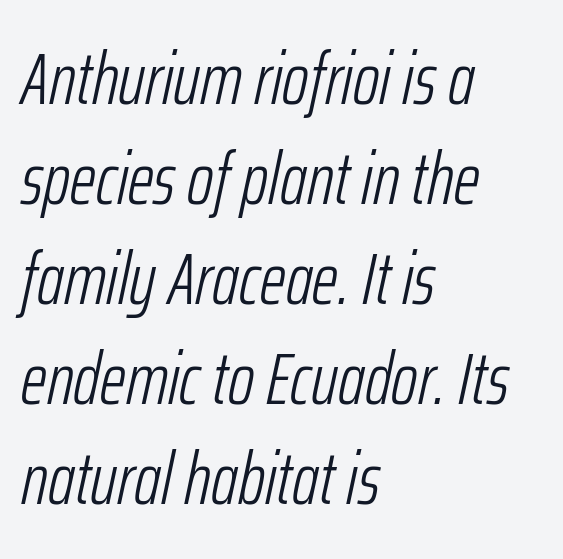
The baseline area is clear. Compared with typical body copy, the letter spacing here is the same. The paragraph has a hard left edge and a soft right edge. No chunkiness to these letters — they're not bold. These lines are rendered in a variable-pitch font.
